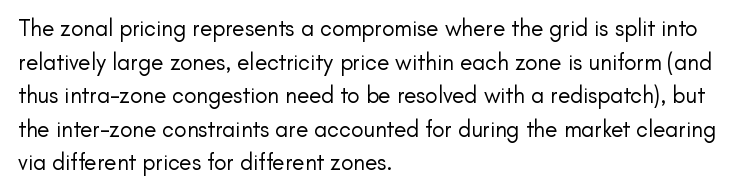
{"italic": "no", "bold": "no", "underline": "no", "align": "left", "line_spacing": "normal", "line_spacing_ratio": 1.46, "letter_spacing": "normal", "letter_spacing_em": 0.0, "glyph_px": 23}
